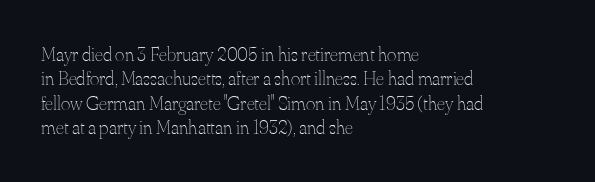
The image shows 20 px text type, upright; set left-aligned, line spacing 1.22x, normal letter spacing, not underlined.
